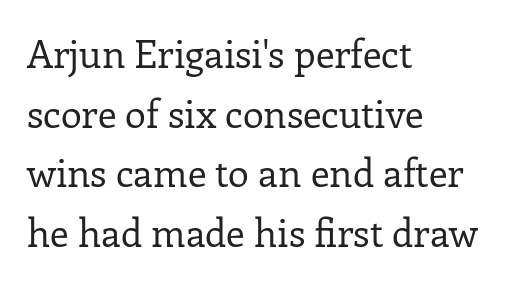
The image shows 38 px regular-weight serif type, upright; set left-aligned, normal line spacing (1.57x), normal letter spacing, not underlined; low stroke contrast and a medium x-height.
